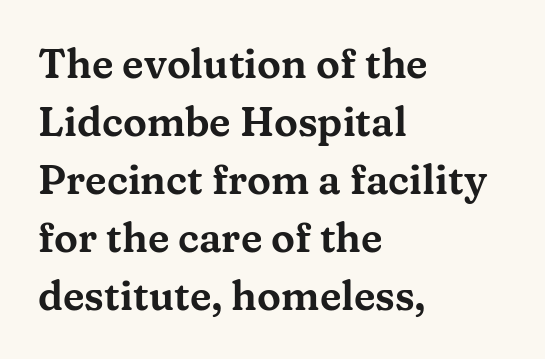
{"serif": "yes", "italic": "no", "width": "wide", "stroke_contrast": "medium", "x_height": "medium", "monospaced": "no", "underline": "no", "align": "left", "line_spacing": "normal", "line_spacing_ratio": 1.45, "letter_spacing": "normal", "letter_spacing_em": 0.0, "glyph_px": 40}
